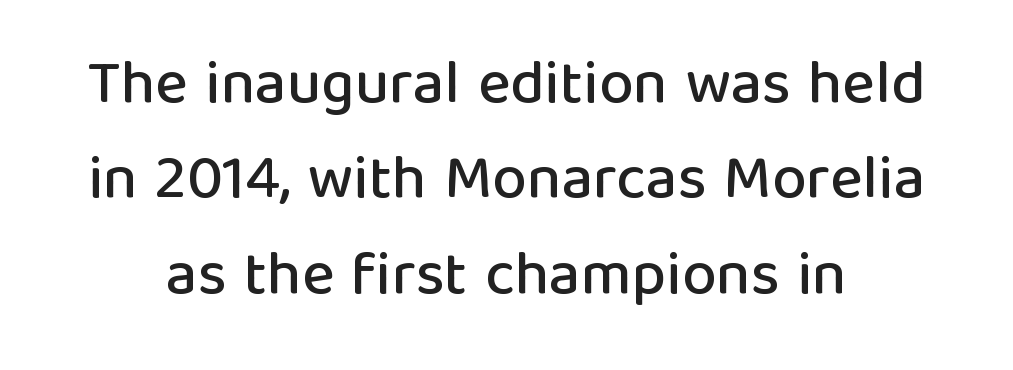
{"serif": "no", "italic": "no", "width": "normal", "stroke_contrast": "low", "x_height": "medium", "monospaced": "no", "underline": "no", "line_spacing": "normal", "line_spacing_ratio": 1.54, "letter_spacing": "normal", "letter_spacing_em": 0.0, "glyph_px": 62}
